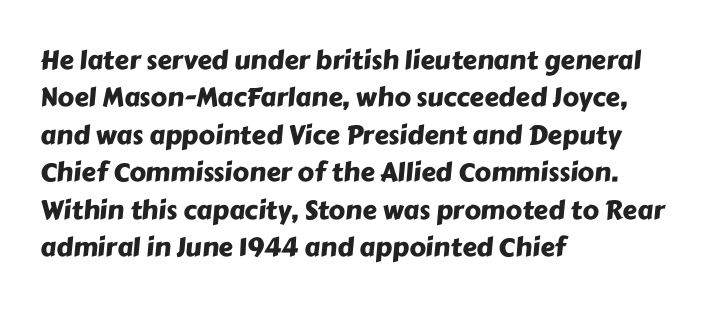
Underline: absent. Letter spacing: default. These lines stack with their left ends in a neat column. Regular leading.
